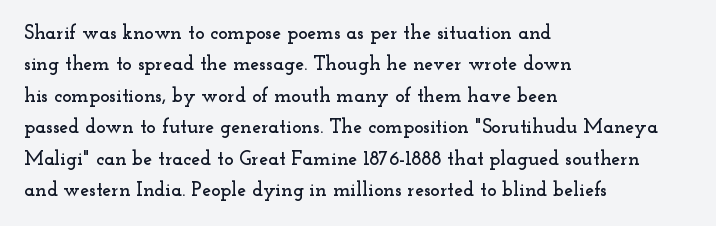
The image shows 20 px text type, upright; set left-aligned, normal line spacing (1.57x), normal letter spacing, not underlined.
